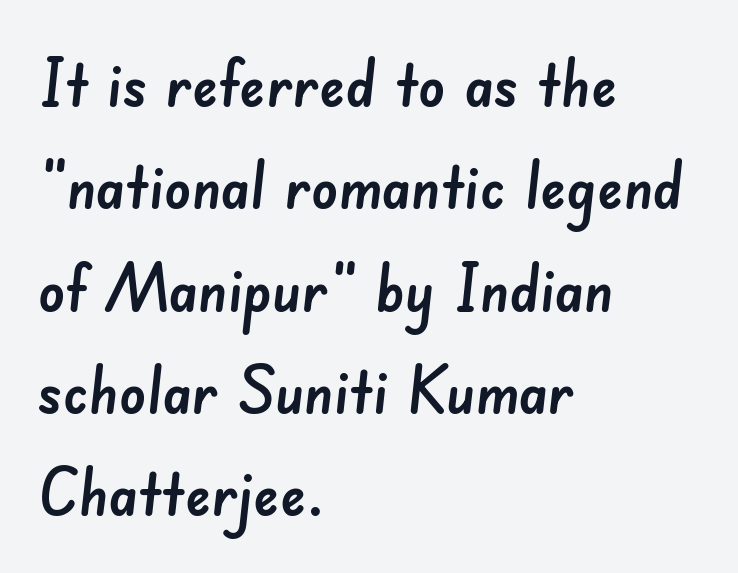
This sample has the flowing, uneven cadence of proportional lettering. The specimen omits any rule beneath the text block's lines. Each letter's strokes conclude bluntly, with no projecting serifs. A classic flush-left, rag-right setting is used for this passage.
